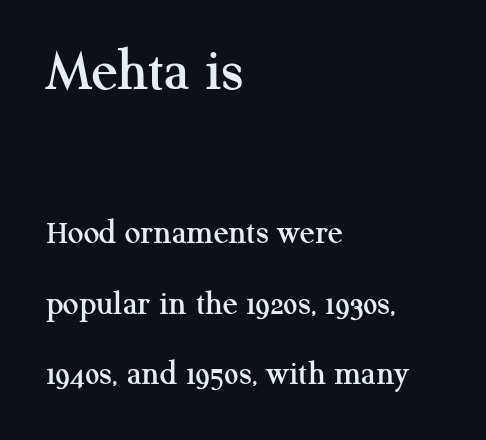
{"serif": "yes", "italic": "no", "width": "normal", "stroke_contrast": "medium", "x_height": "medium", "monospaced": "no", "underline": "no", "align": "left", "line_spacing": "loose", "line_spacing_ratio": 2.02, "letter_spacing": "normal", "letter_spacing_em": 0.0, "larger_block": "first", "size_ratio": 1.74, "glyph_px": 61}
